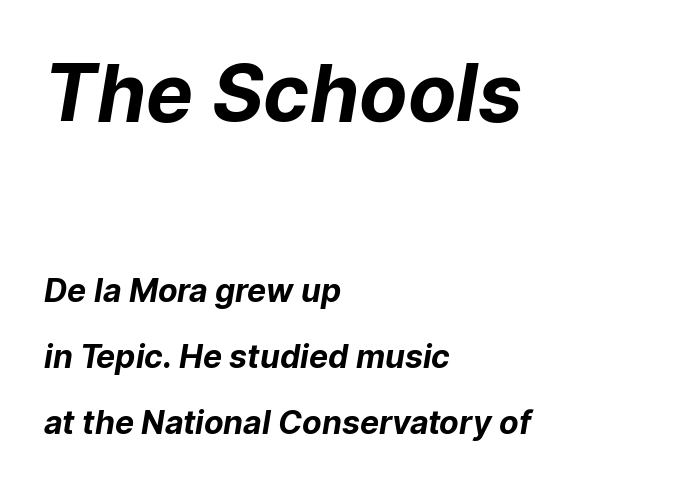
Q: Is the text bold? A: Yes.
Q: Is the typeface a serif or a sans-serif typeface? A: Sans-serif.
Q: Is the text underlined? A: No.
Q: How is the paragraph aligned? A: Left-aligned.
Q: Is the spacing between letters normal or unusually wide? A: Normal.
Q: Is the spacing between lines tight, normal or loose? A: Loose.
Q: Which block of text is set in a larger size, the first (top) or the second (bottom)? A: The first (top) one.
Q: Width (condensed, normal, or wide)? A: Normal.
Q: Stroke contrast? A: Low.
Q: x-height? A: Medium.
Q: Monospaced? A: No.
